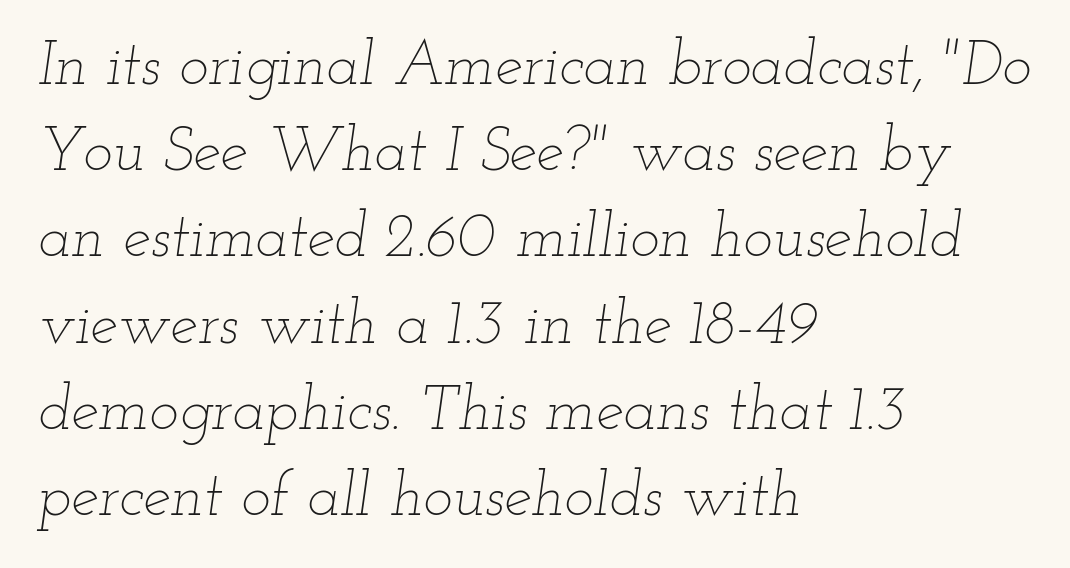
The image shows 62 px thin, wide type, italic (leaning right); set left-aligned, normal line spacing (1.39x), normal letter spacing, not underlined; low stroke contrast and a small x-height.
